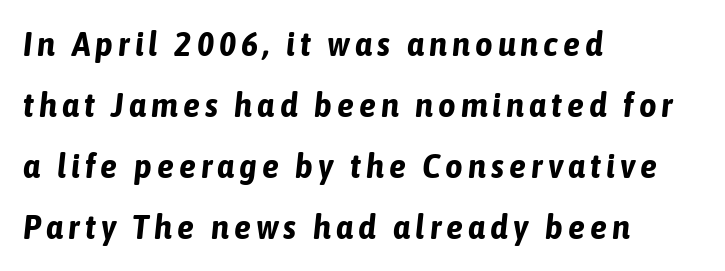
Q: Is the text bold? A: Yes.
Q: Is the text italic (slanted)? A: Yes, it leans right by about 6 degrees.
Q: Is the text underlined? A: No.
Q: How is the paragraph aligned? A: Left-aligned.
Q: Width (condensed, normal, or wide)? A: Condensed.
Q: Stroke contrast? A: Low.
Q: x-height? A: Medium.
Q: Monospaced? A: No.
